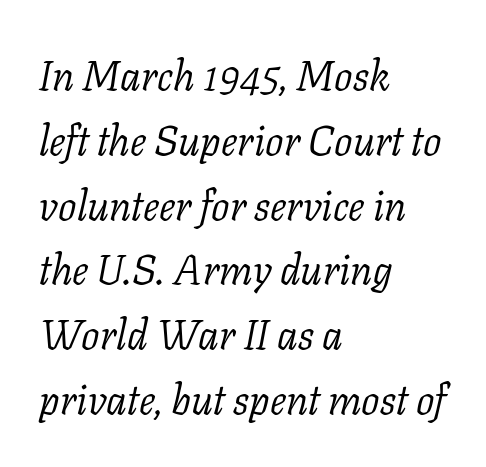
This is not heavy type; no bold has been used. Unmarked baselines from the first word to the last. Proportional: the letters do not fall into vertical columns. Italic: yes, the glyphs are oblique. Tracking here is standard; glyphs follow each other at the usual distance. The face used here is seriffed, in the tradition of book romans.
